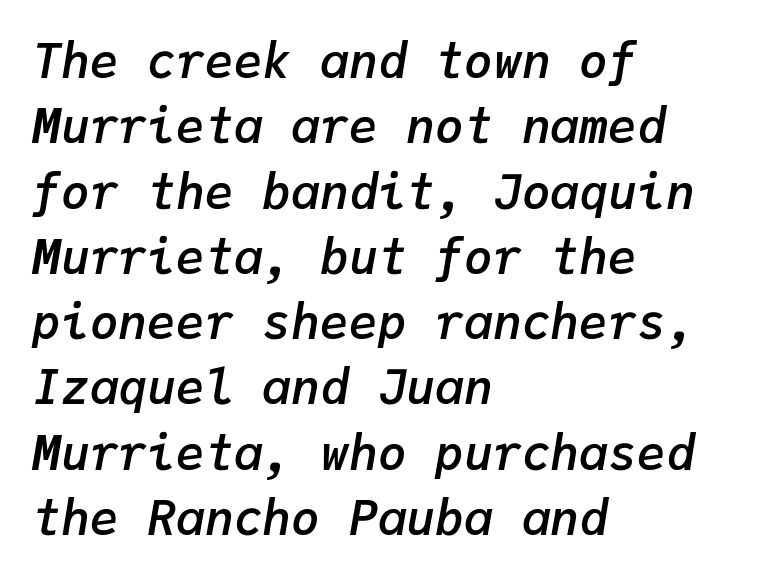
{"italic": "yes", "lean": "right", "slant_degrees": 9, "bold": "semi", "weight": "semibold", "width": "normal", "stroke_contrast": "low", "x_height": "medium", "monospaced": "yes", "underline": "no", "align": "left", "line_spacing": "normal", "line_spacing_ratio": 1.36, "letter_spacing": "normal", "letter_spacing_em": 0.0, "glyph_px": 48}
